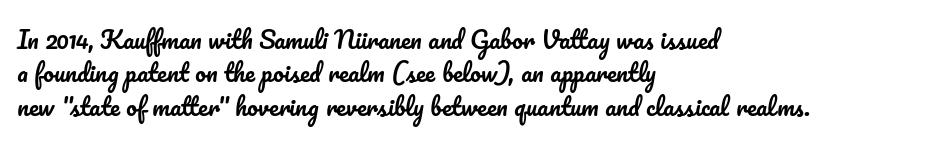
Bare-footed words on every line. The passage shown has conventional tracking throughout. If you measured baseline to baseline, you'd find a middling distance. A student would call this left alignment; a typographer would say flush left, rag right.
